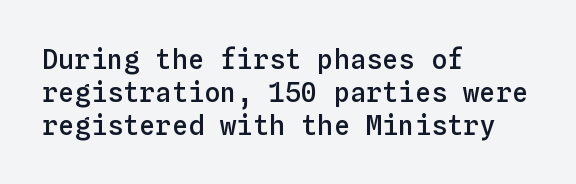
{"italic": "no", "bold": "semi", "underline": "no", "align": "left", "line_spacing_ratio": 1.22, "letter_spacing": "normal", "letter_spacing_em": 0.0, "glyph_px": 27}
